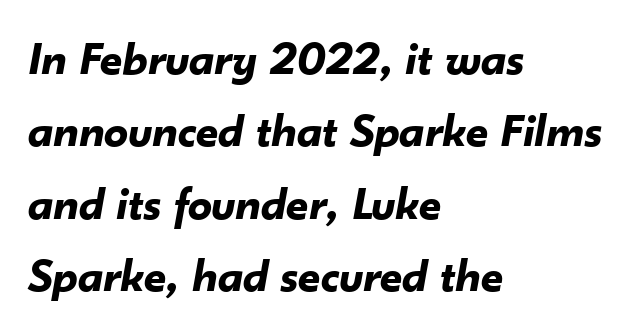
{"italic": "yes", "lean": "right", "slant_degrees": 10, "bold": "yes", "weight": "bold", "width": "normal", "stroke_contrast": "low", "x_height": "small", "monospaced": "no", "underline": "no", "align": "left", "line_spacing": "normal", "line_spacing_ratio": 1.51, "letter_spacing": "normal", "letter_spacing_em": 0.0, "glyph_px": 48}
